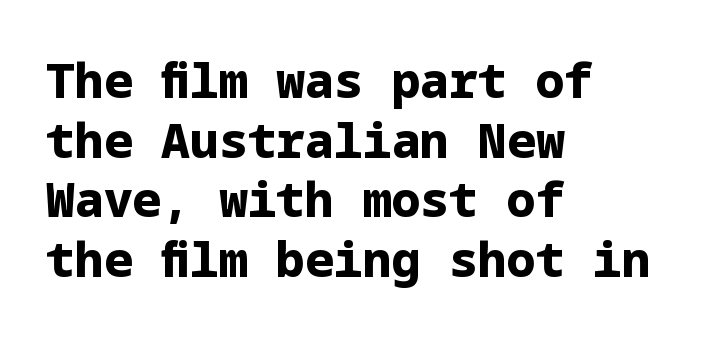
Nobody drew a line under any word here. The passage shown is emphatically bold. Which margin do the lines hug? The left one — the right edge is uneven. Style check: upright. What kind of face is this? One without serifs — a sans. How are the letters spaced? Ordinarily, with no added tracking.
